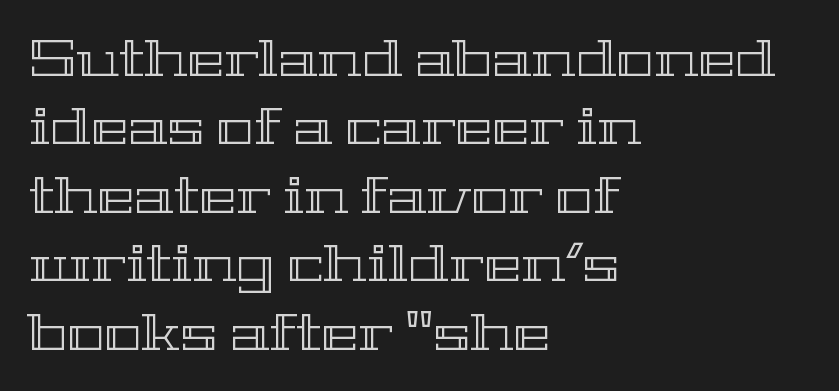
Q: Is the text italic (slanted)? A: No, it is upright.
Q: Is the text underlined? A: No.
Q: How is the paragraph aligned? A: Left-aligned.
Q: Is the spacing between letters normal or unusually wide? A: Normal.
Q: Is the spacing between lines tight, normal or loose? A: Normal.
Q: Width (condensed, normal, or wide)? A: Wide.
Q: x-height? A: Medium.
Q: Monospaced? A: No.
